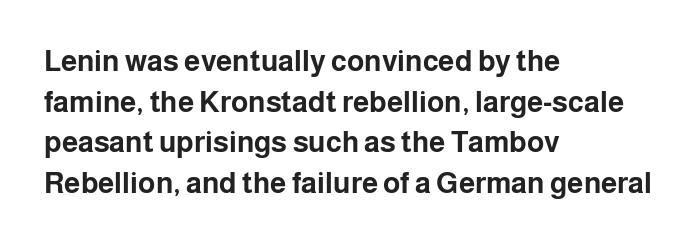
The image shows 29 px bold sans-serif type, upright; set left-aligned, normal line spacing (1.4x), normal letter spacing, not underlined; low stroke contrast and a medium x-height.
